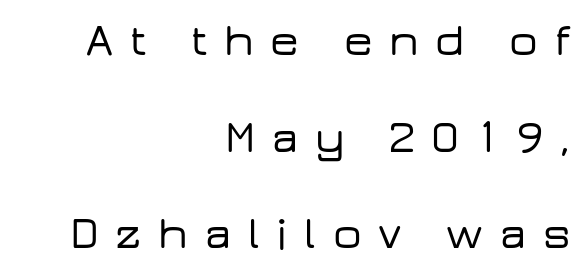
The image shows 45 px wide sans-serif type, upright; set right-aligned, loose line spacing (2.15x), unusually wide letter spacing (+0.37 em), not underlined; low stroke contrast and a medium x-height.
